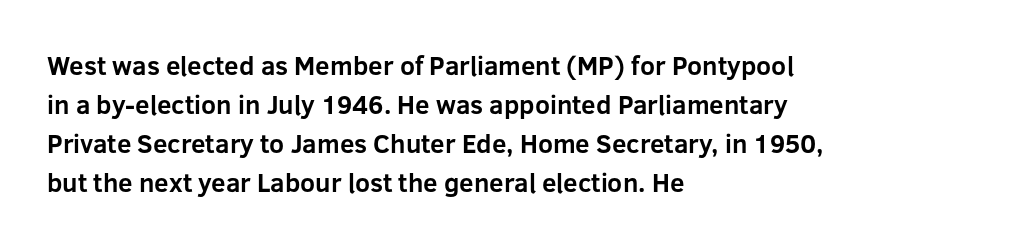
The image shows 26 px bold type, upright; set left-aligned, normal line spacing (1.5x), normal letter spacing, not underlined.
